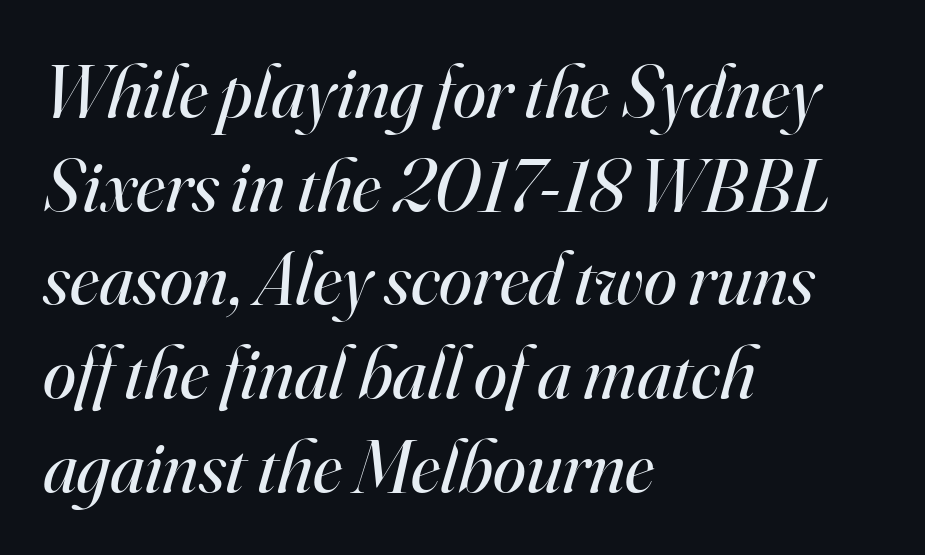
{"serif": "yes", "italic": "yes", "lean": "right", "slant_degrees": 16, "bold": "no", "weight": "regular", "width": "normal", "stroke_contrast": "high", "x_height": "small", "monospaced": "no", "underline": "no", "align": "left", "line_spacing": "normal", "line_spacing_ratio": 1.25, "letter_spacing": "normal", "letter_spacing_em": 0.0, "glyph_px": 75}
